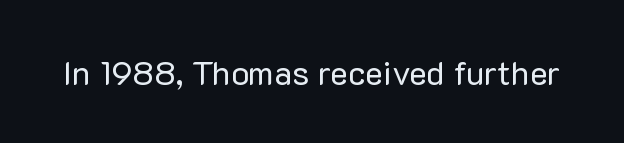
{"serif": "no", "italic": "no", "bold": "no", "weight": "regular", "width": "normal", "stroke_contrast": "low", "x_height": "medium", "monospaced": "no", "underline": "no", "letter_spacing": "normal", "letter_spacing_em": 0.0, "glyph_px": 34}
